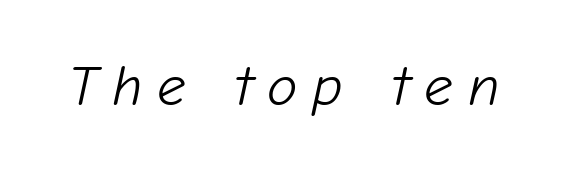
The image shows 57 px light type, italic (leaning right); set unusually wide letter spacing (+0.26 em), not underlined; low stroke contrast and a medium x-height.
